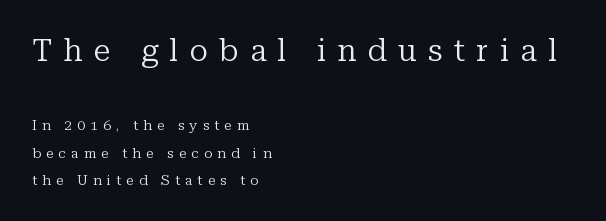
{"serif": "yes", "italic": "no", "bold": "no", "weight": "regular", "width": "normal", "stroke_contrast": "low", "x_height": "medium", "monospaced": "no", "underline": "no", "align": "left", "line_spacing": "loose", "line_spacing_ratio": 1.95, "letter_spacing": "wide", "letter_spacing_em": 0.36, "larger_block": "first", "size_ratio": 2.21, "glyph_px": 31}
